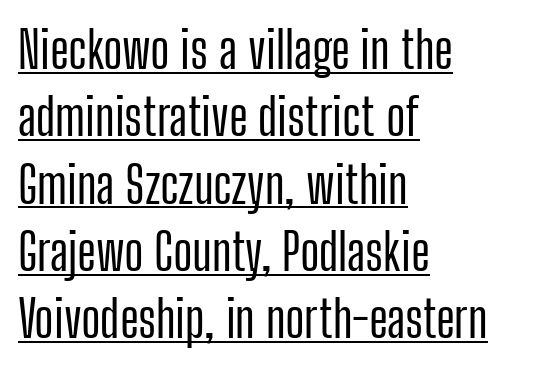
The face used here is proportionally spaced, like ordinary book or web type. Stroke terminals: plain, sans-serif. Layout note: lines flush left. Does extra space separate the letters? No, they use regular spacing. Ascenders rise straight up at ninety degrees. The space between consecutive lines is moderate.
